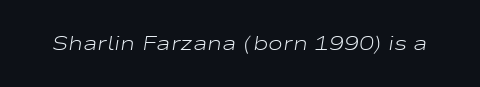
The image shows 20 px text type, italic (leaning right); set normal letter spacing, not underlined.
